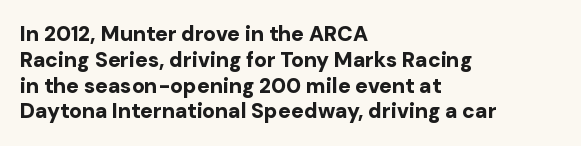
The letters stand upright; this is a roman face. Every row of glyphs begins at an identical x-position on the left. Between one letter and the next there's only the usual sliver of space. Caption: bold face, heavy strokes.
